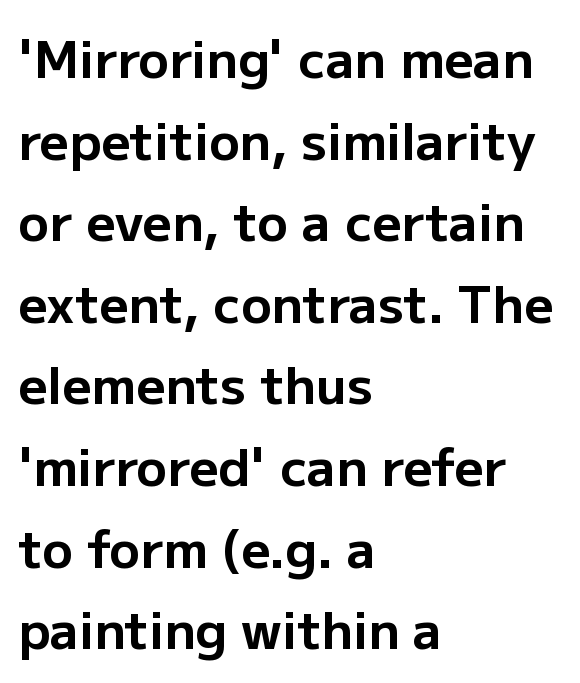
Q: Is the text bold? A: Yes.
Q: Is the text italic (slanted)? A: No, it is upright.
Q: Is the typeface a serif or a sans-serif typeface? A: Sans-serif.
Q: Is the text underlined? A: No.
Q: How is the paragraph aligned? A: Left-aligned.
Q: Is the spacing between letters normal or unusually wide? A: Normal.
Q: Is the spacing between lines tight, normal or loose? A: Normal.
Q: Width (condensed, normal, or wide)? A: Normal.
Q: Stroke contrast? A: Low.
Q: x-height? A: Medium.
Q: Monospaced? A: No.
